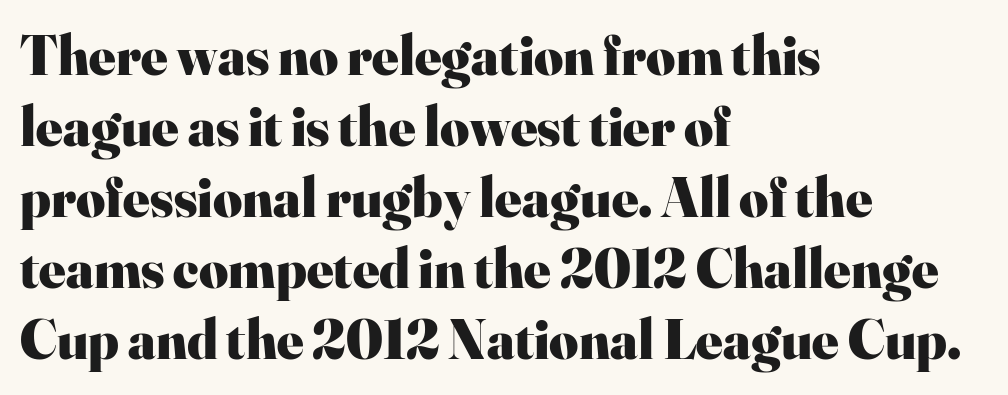
{"serif": "yes", "italic": "no", "bold": "yes", "weight": "heavy", "width": "normal", "stroke_contrast": "high", "x_height": "small", "monospaced": "no", "underline": "no", "align": "left", "line_spacing": "normal", "line_spacing_ratio": 1.27, "letter_spacing": "normal", "letter_spacing_em": 0.0, "glyph_px": 56}
